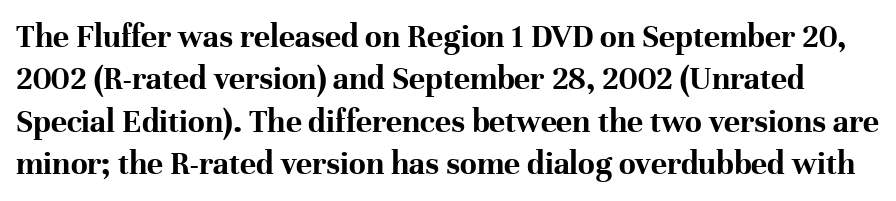
The image shows 34 px bold serif type, upright; set normal line spacing (1.25x), normal letter spacing, not underlined; high stroke contrast and a medium x-height.
